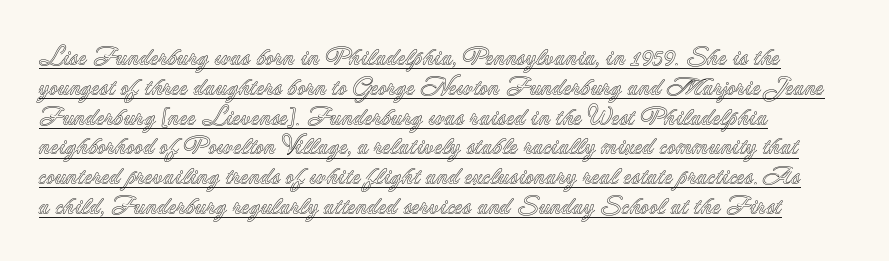
Q: Is the text italic (slanted)? A: Yes.
Q: Is the text underlined? A: Yes.
Q: How is the paragraph aligned? A: Left-aligned.
Q: Is the spacing between letters normal or unusually wide? A: Normal.
